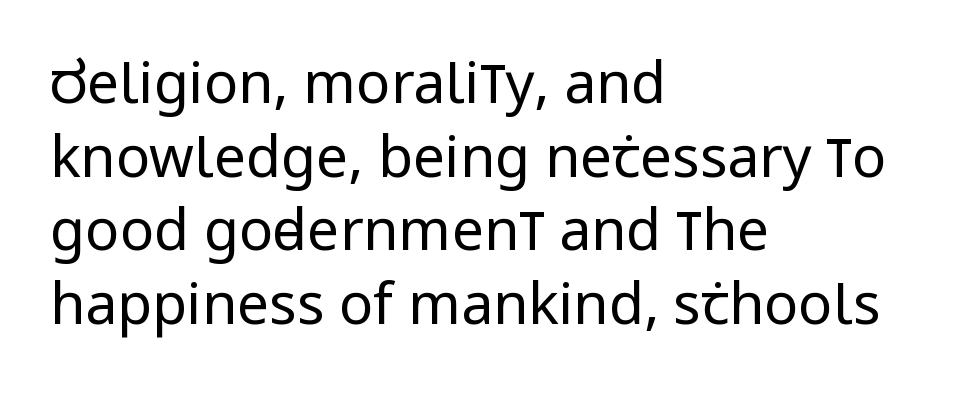
The image shows 57 px regular-weight, condensed sans-serif type, upright; set left-aligned, normal line spacing (1.29x), normal letter spacing, not underlined; low stroke contrast and a large x-height.
